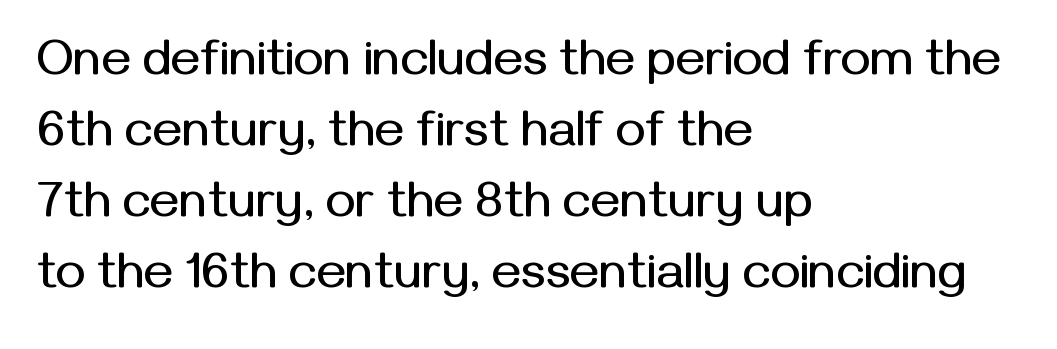
{"serif": "no", "italic": "no", "width": "normal", "stroke_contrast": "medium", "x_height": "medium", "monospaced": "no", "underline": "no", "align": "left", "line_spacing": "normal", "line_spacing_ratio": 1.42, "letter_spacing": "normal", "letter_spacing_em": 0.0, "glyph_px": 50}
